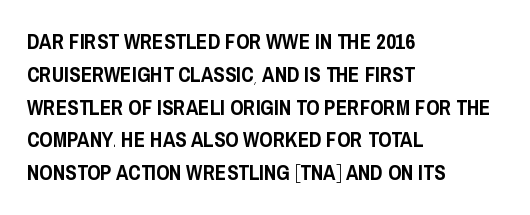
The image shows 21 px text type, upright; set left-aligned, normal line spacing (1.56x), normal letter spacing, not underlined.
